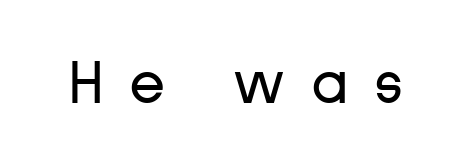
Q: Is the text bold? A: No.
Q: Is the text italic (slanted)? A: No, it is upright.
Q: Is the typeface a serif or a sans-serif typeface? A: Sans-serif.
Q: Is the text underlined? A: No.
Q: Is the spacing between letters normal or unusually wide? A: Unusually wide.
Q: Width (condensed, normal, or wide)? A: Normal.
Q: Stroke contrast? A: Low.
Q: x-height? A: Medium.
Q: Monospaced? A: No.
